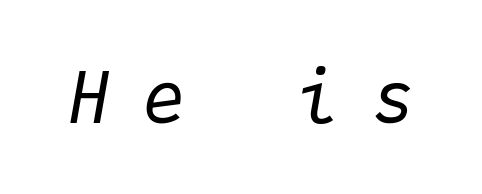
The image shows 72 px regular-weight type, italic (leaning right), monospaced; set unusually wide letter spacing (+0.46 em), not underlined; low stroke contrast and a medium x-height.
